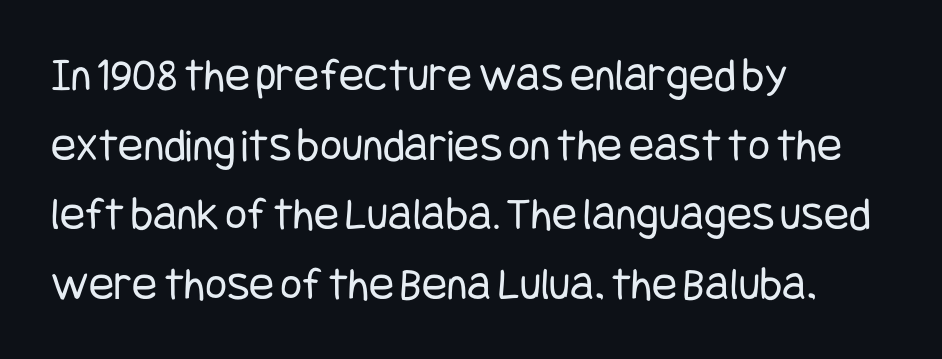
Q: Is the text bold? A: No.
Q: Is the text italic (slanted)? A: No, it is upright.
Q: Is the typeface a serif or a sans-serif typeface? A: Sans-serif.
Q: Is the text underlined? A: No.
Q: How is the paragraph aligned? A: Left-aligned.
Q: Is the spacing between letters normal or unusually wide? A: Normal.
Q: Is the spacing between lines tight, normal or loose? A: Normal.
Q: Width (condensed, normal, or wide)? A: Condensed.
Q: Stroke contrast? A: Low.
Q: x-height? A: Large.
